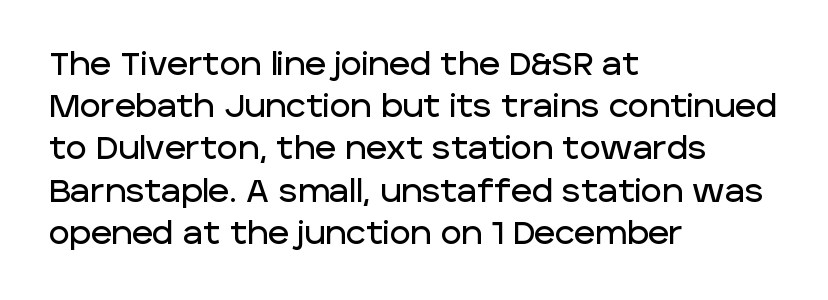
The image shows 32 px sans-serif type, upright; set left-aligned, normal line spacing (1.32x), normal letter spacing, not underlined; low stroke contrast and a large x-height.
